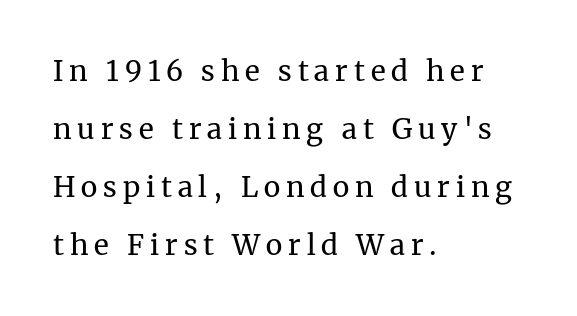
{"serif": "yes", "italic": "no", "bold": "no", "weight": "regular", "width": "normal", "stroke_contrast": "medium", "x_height": "medium", "monospaced": "no", "underline": "no", "align": "left", "line_spacing": "loose", "line_spacing_ratio": 2.07, "letter_spacing": "wide", "letter_spacing_em": 0.21, "glyph_px": 28}
